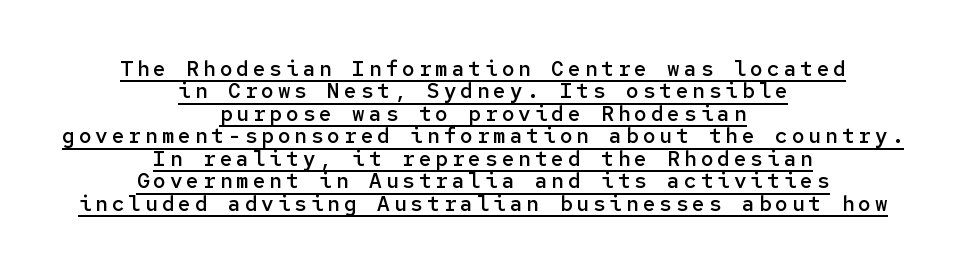
{"italic": "no", "bold": "semi", "underline": "yes", "align": "center", "line_spacing": "tight", "line_spacing_ratio": 1.07, "glyph_px": 21}
